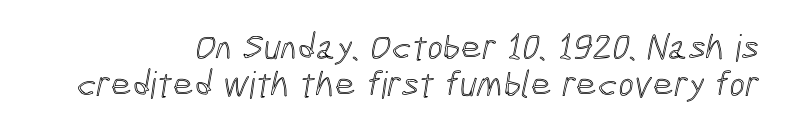
{"width": "condensed", "x_height": "medium", "monospaced": "no", "underline": "no", "align": "right", "line_spacing": "tight", "line_spacing_ratio": 1.01, "letter_spacing": "normal", "letter_spacing_em": 0.0, "glyph_px": 37}
